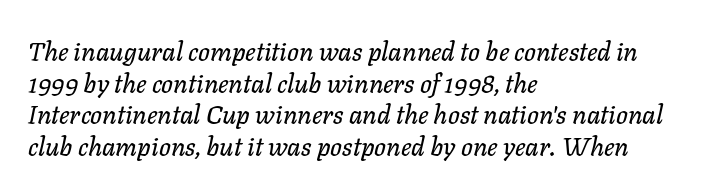
Q: Is the text italic (slanted)? A: Yes, it leans right by about 11 degrees.
Q: Is the text underlined? A: No.
Q: How is the paragraph aligned? A: Left-aligned.
Q: Is the spacing between letters normal or unusually wide? A: Normal.
